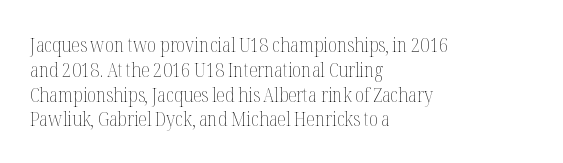
Each stroke keeps to a modest, everyday thickness or less. The type is set solid horizontally, with unmodified tracking. Italic: no, the glyphs are upright roman. In CSS terms this would be text-align: left.
